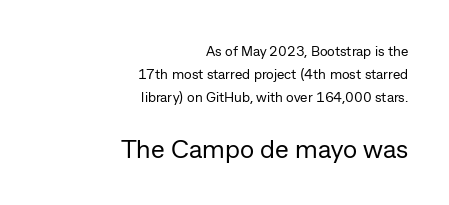
The image shows 26 px text type, upright; set right-aligned, normal line spacing (1.64x), normal letter spacing, not underlined; the second (bottom) block is 1.86x larger.
